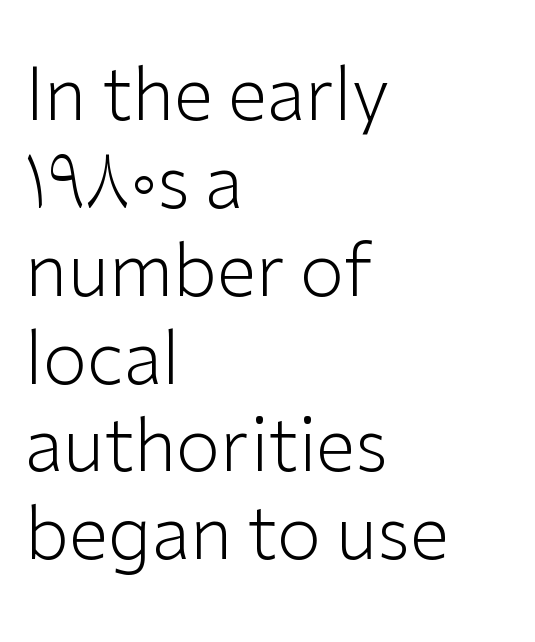
Q: Is the text bold? A: No.
Q: Is the text italic (slanted)? A: No, it is upright.
Q: Is the typeface a serif or a sans-serif typeface? A: Sans-serif.
Q: Is the text underlined? A: No.
Q: How is the paragraph aligned? A: Left-aligned.
Q: Is the spacing between letters normal or unusually wide? A: Normal.
Q: Width (condensed, normal, or wide)? A: Normal.
Q: Stroke contrast? A: Low.
Q: x-height? A: Medium.
Q: Monospaced? A: No.
